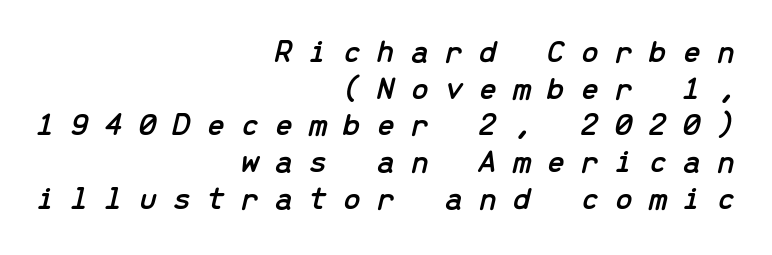
The rendering inserts visible extra space after every character. Glance below the letters and you will spot only blank space. These lines huddle together more closely than default settings would place them. Do the characters align in a grid? Yes, the font is monospaced. Slant detected: the letters are inclined.
